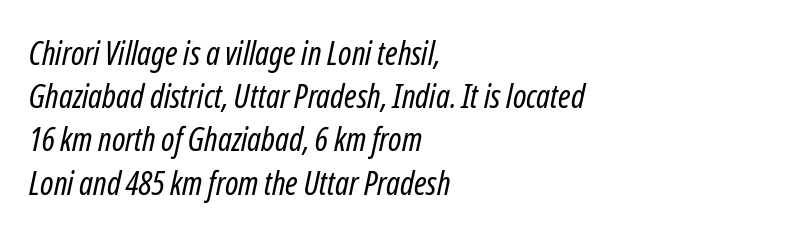
Character widths vary here, with narrow letters taking less room than wide ones. The gaps between neighbouring characters are ordinary and unremarkable. Is the type heavy? It reads as light-to-regular instead. The glyphs look as if they've been sheared to an angle. Alignment: flush left.
